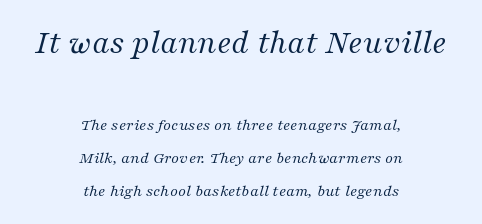
The image shows 34 px regular-weight serif type, italic (leaning right); set centered, loose line spacing (1.92x), normal letter spacing, not underlined; the first (top) block is 2.0x larger; medium stroke contrast and a medium x-height.
